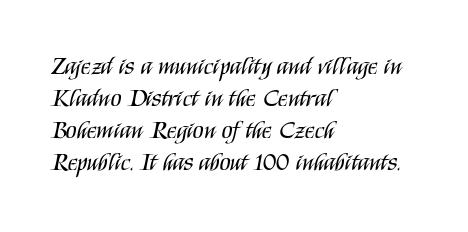
Glance below the letters and you will spot only blank space. The weight tops out at a normal text grade. Teacher's note: observe the even left margin — that is flush-left alignment. Interline gaps are of average width in this sample.
